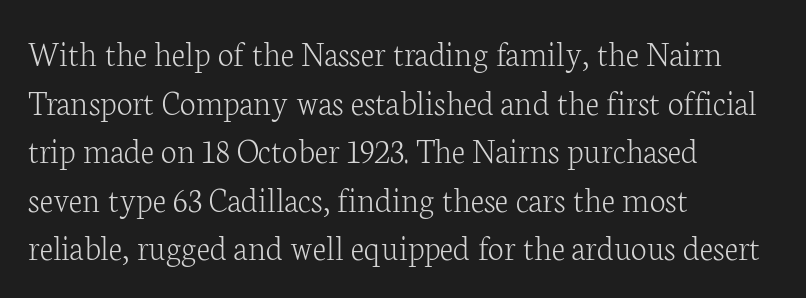
Is this a sans? No — the strokes have serifs. Posture: vertical. Clear beneath every line of the passage. Is the type heavy? It reads as light-to-regular instead. Horizontally, the lines are justified to the leading edge only. Quick note: interline space is typical.
